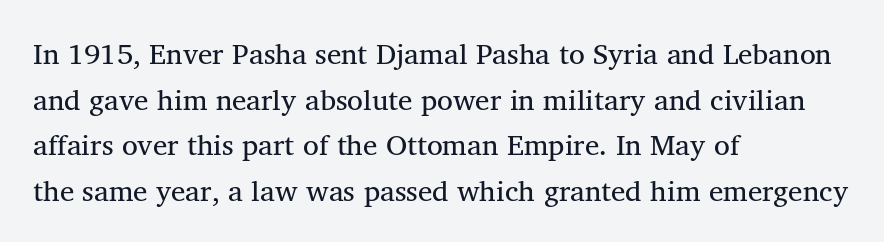
{"serif": "yes", "bold": "no", "weight": "regular", "width": "normal", "stroke_contrast": "medium", "x_height": "medium", "monospaced": "no", "underline": "no", "align": "left", "line_spacing": "normal", "line_spacing_ratio": 1.57, "letter_spacing": "normal", "letter_spacing_em": 0.0, "glyph_px": 29}
